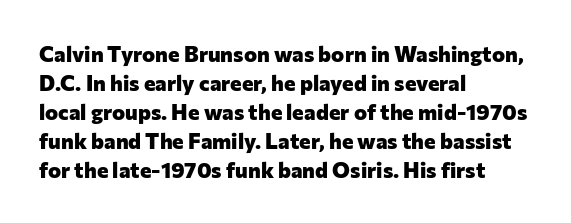
The image shows 22 px bold type, upright; set left-aligned, normal line spacing (1.32x), normal letter spacing, not underlined.
